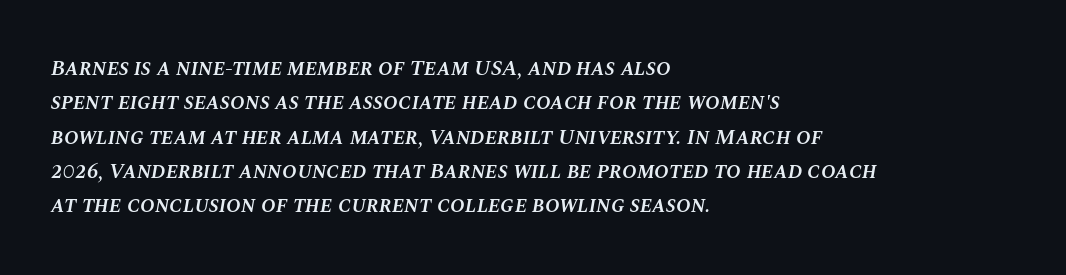
{"italic": "yes", "lean": "right", "slant_degrees": 10, "bold": "semi", "underline": "no", "align": "left", "line_spacing": "normal", "line_spacing_ratio": 1.56, "letter_spacing": "normal", "letter_spacing_em": 0.0, "glyph_px": 22}
